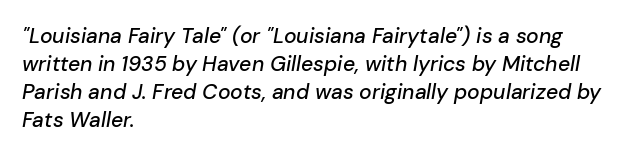
One glance says typical: line gaps are just what's usual. When letters slant like this, we call the style italic. The space beneath each line is pristine and unruled. You could call the tracking neutral — neither tight nor loose. Line starts are locked; line ends wander.
